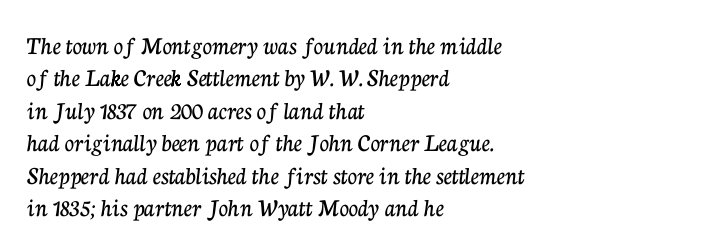
{"underline": "no", "align": "left", "line_spacing": "normal", "line_spacing_ratio": 1.25, "letter_spacing": "normal", "letter_spacing_em": 0.0, "glyph_px": 26}
